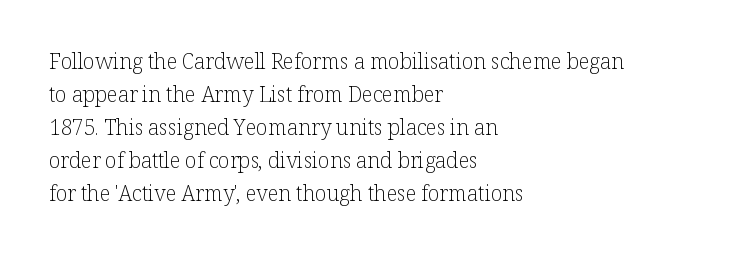
{"italic": "no", "bold": "no", "underline": "no", "align": "left", "line_spacing": "normal", "line_spacing_ratio": 1.57, "letter_spacing": "normal", "letter_spacing_em": 0.0, "glyph_px": 21}
